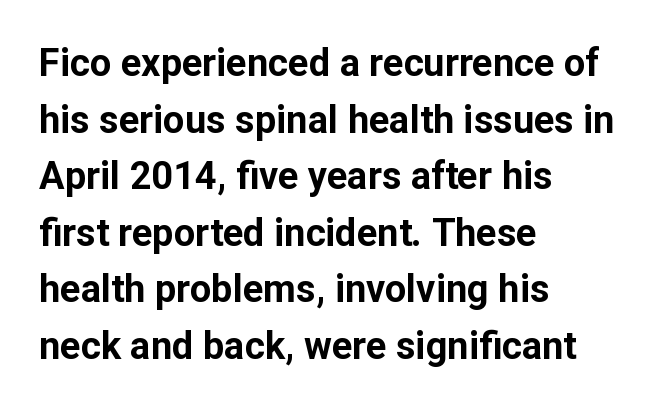
Visually the block forms a straight wall on the left and a jagged coastline on the right. This is sans-serif lettering, the kind often seen on screens and signage. If you drew a line through each stem, it would be perfectly vertical. The rendering keeps characters at their native spacing. Unmarked baselines from the first word to the last.
